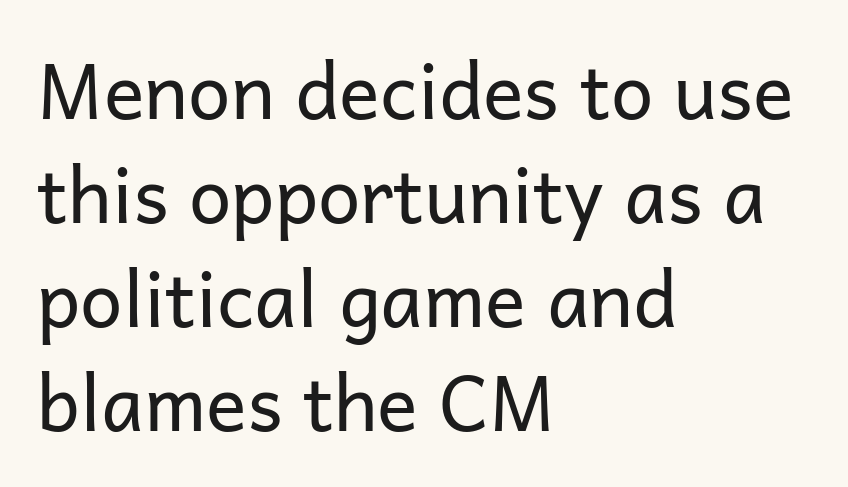
{"serif": "no", "italic": "no", "bold": "no", "weight": "regular", "width": "normal", "stroke_contrast": "low", "x_height": "medium", "monospaced": "no", "underline": "no", "align": "left", "line_spacing": "normal", "line_spacing_ratio": 1.37, "letter_spacing": "normal", "letter_spacing_em": 0.0, "glyph_px": 76}
